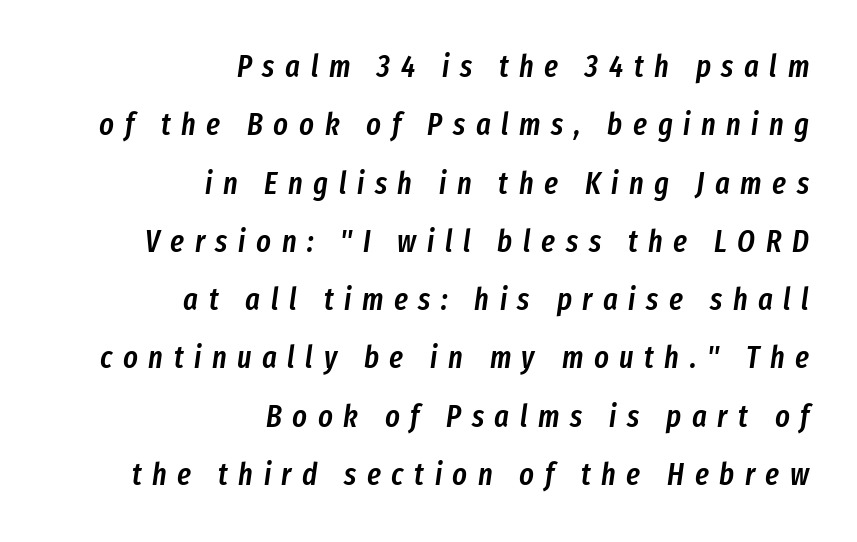
{"italic": "yes", "lean": "right", "slant_degrees": 8, "bold": "semi", "weight": "semibold", "width": "condensed", "stroke_contrast": "low", "x_height": "medium", "monospaced": "no", "underline": "no", "align": "right", "line_spacing_ratio": 1.88, "letter_spacing": "wide", "letter_spacing_em": 0.34, "glyph_px": 31}
